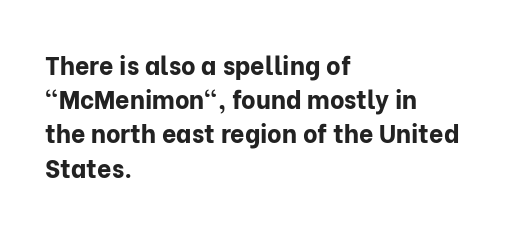
Q: Is the text bold? A: Yes.
Q: Is the text italic (slanted)? A: No, it is upright.
Q: Is the text underlined? A: No.
Q: How is the paragraph aligned? A: Left-aligned.
Q: Is the spacing between letters normal or unusually wide? A: Normal.
Q: Is the spacing between lines tight, normal or loose? A: Normal.
